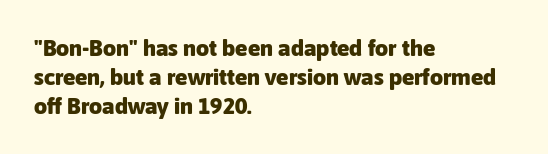
The image shows 23 px bold type, upright; set left-aligned, normal line spacing (1.27x), normal letter spacing, not underlined.
